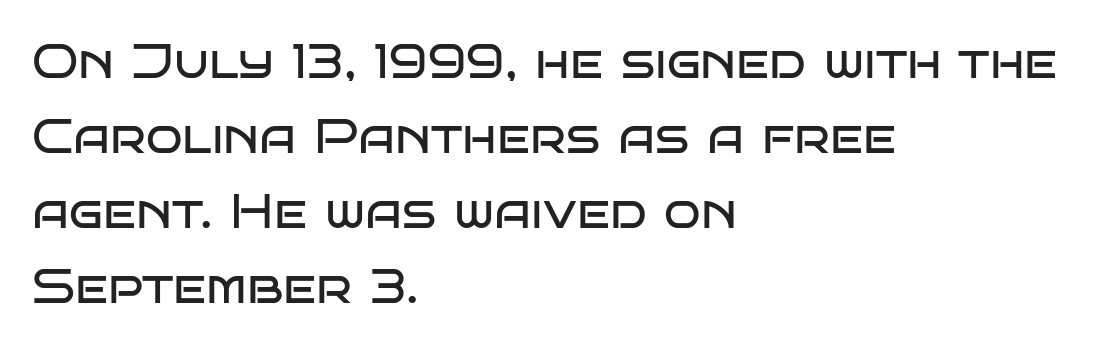
The image shows 48 px regular-weight, wide sans-serif type, upright; set left-aligned, normal line spacing (1.56x), normal letter spacing, not underlined; low stroke contrast and a large x-height.
